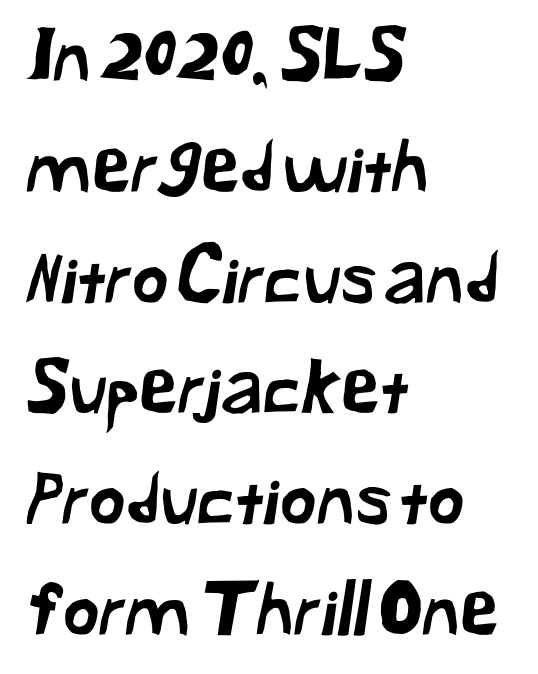
{"serif": "no", "width": "normal", "stroke_contrast": "low", "x_height": "medium", "monospaced": "no", "underline": "no", "align": "left", "line_spacing": "normal", "line_spacing_ratio": 1.56, "letter_spacing": "normal", "letter_spacing_em": 0.0, "glyph_px": 71}
